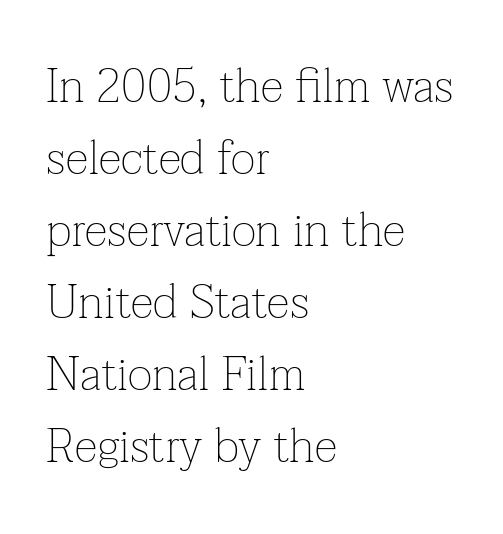
{"serif": "yes", "italic": "no", "bold": "no", "weight": "thin", "width": "normal", "stroke_contrast": "low", "x_height": "medium", "monospaced": "no", "underline": "no", "align": "left", "line_spacing": "normal", "line_spacing_ratio": 1.53, "letter_spacing": "normal", "letter_spacing_em": 0.0, "glyph_px": 47}
